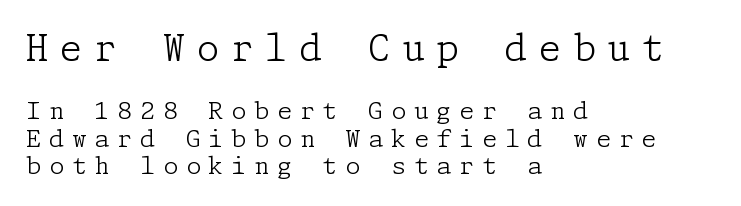
The image shows 36 px light serif type, upright; set left-aligned, tight line spacing (1.15x), unusually wide letter spacing (+0.33 em), not underlined; the first (top) block is 1.5x larger; low stroke contrast and a medium x-height.
